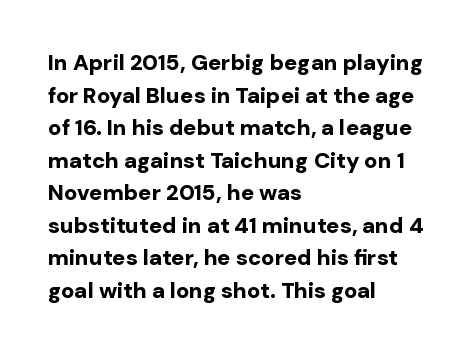
{"italic": "no", "bold": "yes", "underline": "no", "align": "left", "line_spacing": "normal", "line_spacing_ratio": 1.48, "letter_spacing": "normal", "letter_spacing_em": 0.0, "glyph_px": 22}
